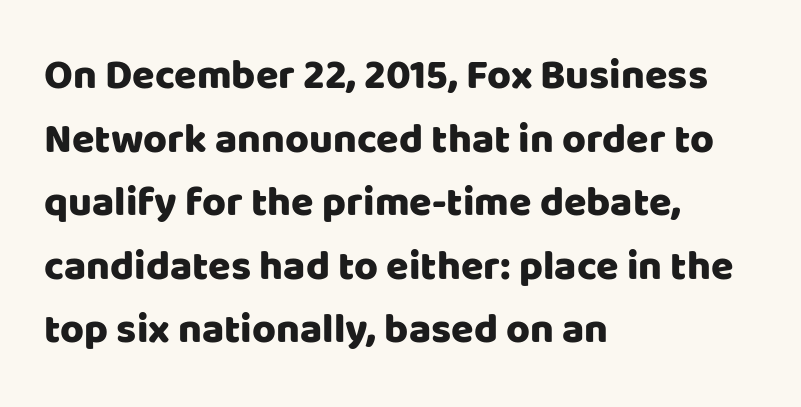
The vertical gap from one line to the next is medium. Character widths vary here, with narrow letters taking less room than wide ones. Notice how the passage keeps a crisp vertical edge on the left only. Only glyphs here, with clear space below each row.
